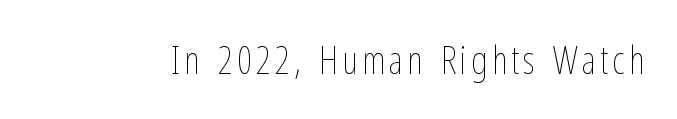
{"italic": "no", "bold": "no", "weight": "thin", "width": "condensed", "stroke_contrast": "low", "x_height": "medium", "monospaced": "no", "underline": "no", "glyph_px": 38}
